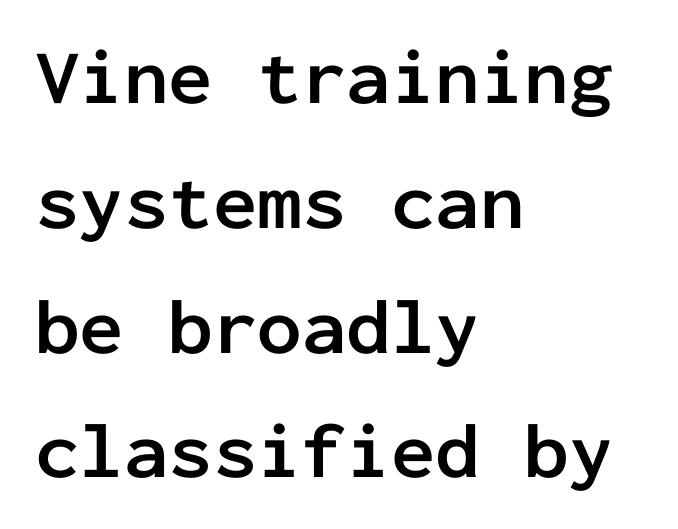
{"serif": "no", "italic": "no", "bold": "yes", "weight": "semibold", "width": "normal", "stroke_contrast": "low", "x_height": "medium", "monospaced": "yes", "underline": "no", "align": "left", "line_spacing": "normal", "line_spacing_ratio": 1.58, "letter_spacing": "normal", "letter_spacing_em": 0.0, "glyph_px": 79}
